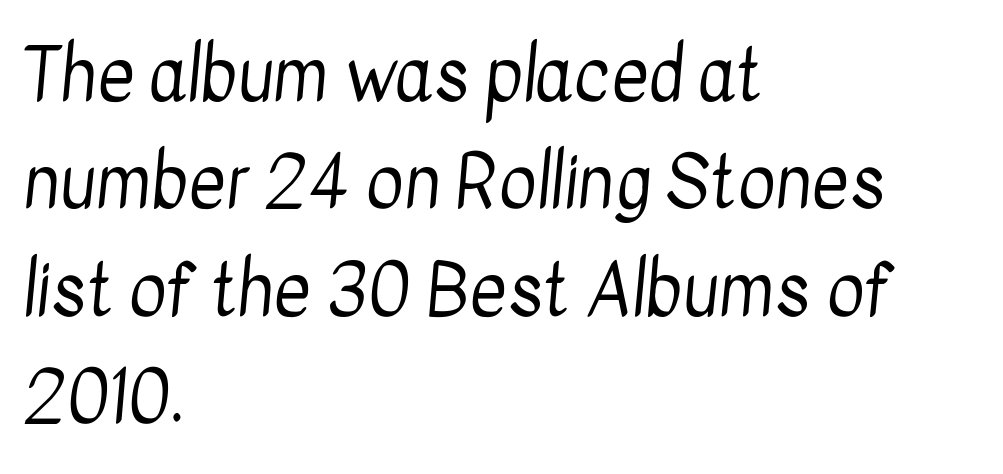
The image shows 72 px regular-weight, condensed sans-serif type; set left-aligned, normal line spacing (1.49x), normal letter spacing, not underlined; low stroke contrast and a medium x-height.
